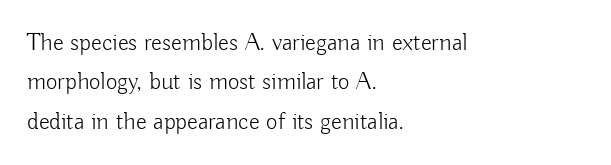
Q: Is the text bold? A: No.
Q: Is the text italic (slanted)? A: No, it is upright.
Q: Is the text underlined? A: No.
Q: How is the paragraph aligned? A: Left-aligned.
Q: Is the spacing between letters normal or unusually wide? A: Normal.
Q: Is the spacing between lines tight, normal or loose? A: Normal.
